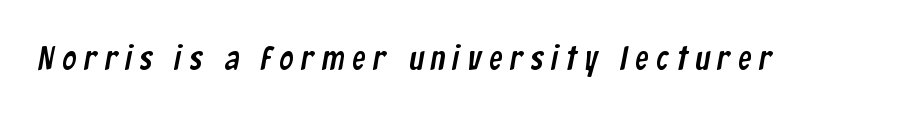
{"serif": "no", "width": "condensed", "stroke_contrast": "low", "x_height": "medium", "monospaced": "no", "underline": "no", "letter_spacing": "wide", "letter_spacing_em": 0.23, "glyph_px": 34}
